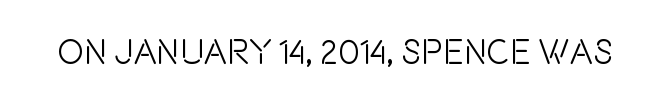
The image shows 35 px condensed sans-serif type, upright; set normal letter spacing, not underlined; a large x-height.
